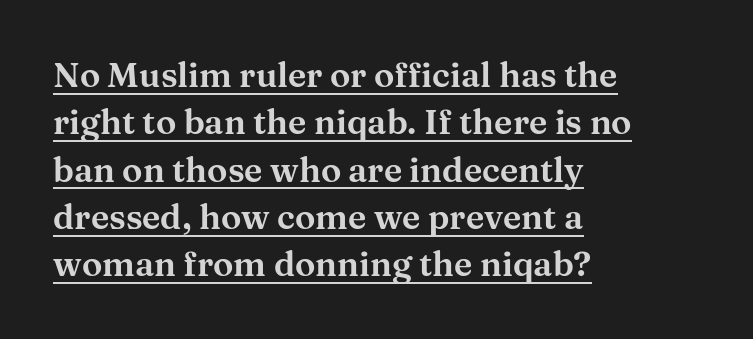
{"serif": "yes", "italic": "no", "width": "wide", "stroke_contrast": "medium", "x_height": "medium", "monospaced": "no", "underline": "yes", "align": "left", "line_spacing": "normal", "line_spacing_ratio": 1.39, "letter_spacing": "normal", "letter_spacing_em": 0.0, "glyph_px": 34}
